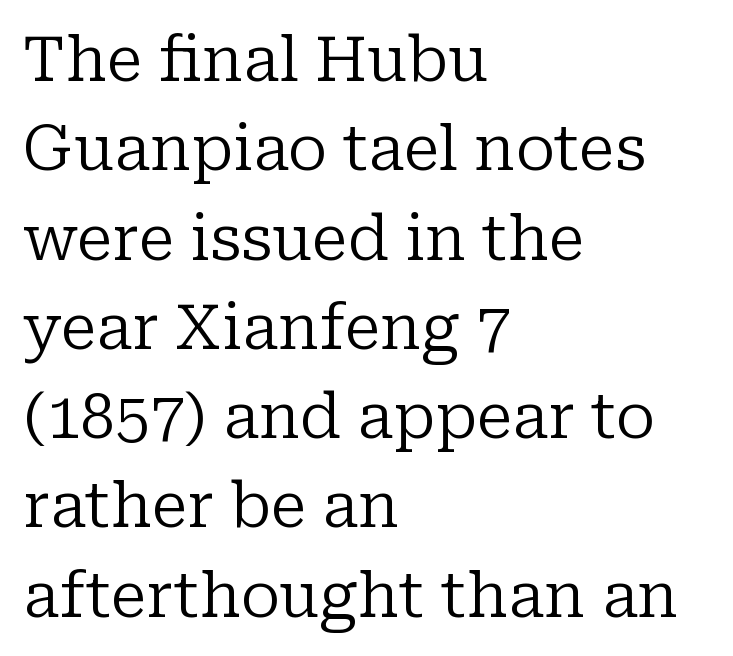
{"serif": "yes", "italic": "no", "bold": "no", "weight": "regular", "width": "normal", "stroke_contrast": "low", "x_height": "medium", "monospaced": "no", "underline": "no", "align": "left", "line_spacing": "normal", "line_spacing_ratio": 1.44, "letter_spacing": "normal", "letter_spacing_em": 0.0, "glyph_px": 62}
